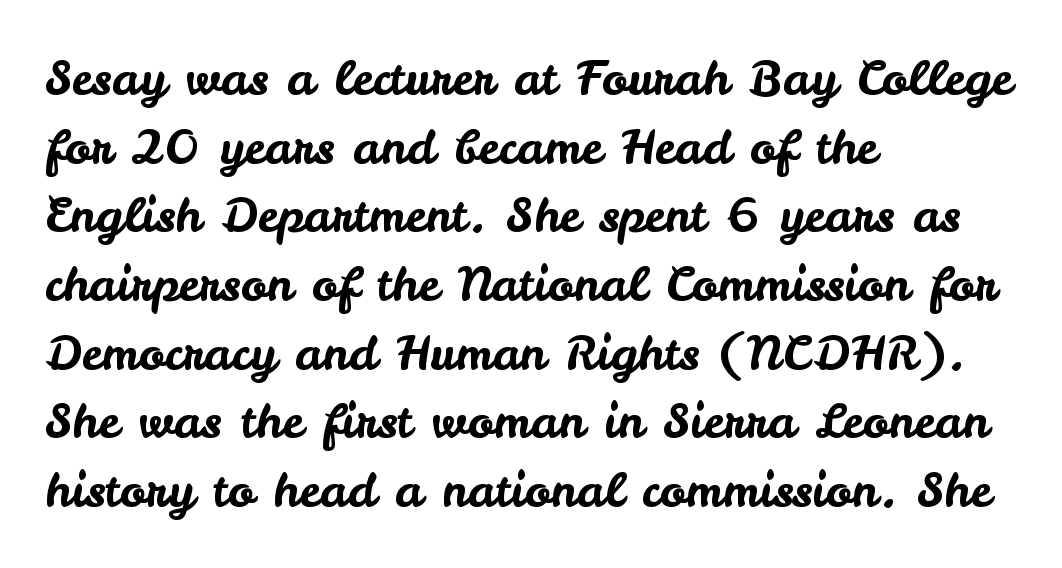
{"serif": "no", "width": "normal", "stroke_contrast": "low", "x_height": "small", "monospaced": "no", "underline": "no", "align": "left", "line_spacing": "normal", "line_spacing_ratio": 1.43, "letter_spacing": "normal", "letter_spacing_em": 0.0, "glyph_px": 48}
